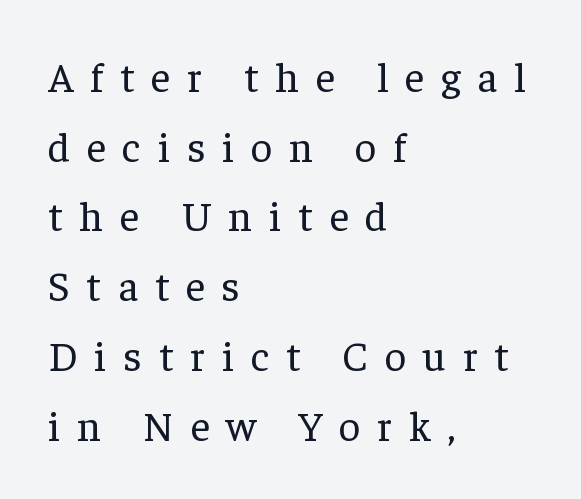
Vertical strokes here are truly vertical. The letters advance in unequal steps, a hallmark of proportional type. Which margin do the lines hug? The left one — the right edge is uneven. To sum up the face: it has serifs. The zone under the glyphs is completely vacant. Vertically, the passage feels balanced, rows spaced as you'd expect.
